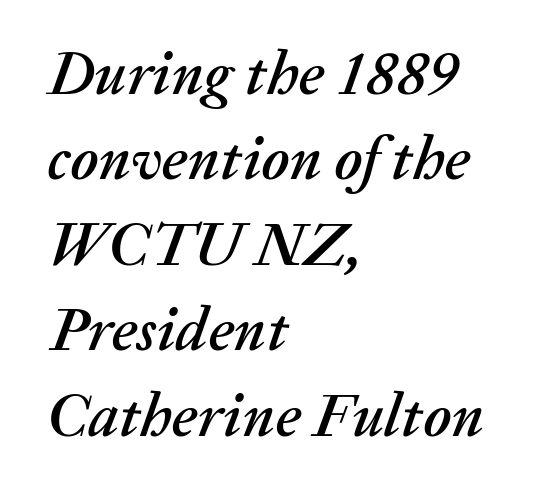
{"italic": "yes", "lean": "right", "slant_degrees": 20, "width": "normal", "stroke_contrast": "medium", "x_height": "medium", "monospaced": "no", "underline": "no", "align": "left", "line_spacing": "normal", "line_spacing_ratio": 1.4, "letter_spacing": "normal", "letter_spacing_em": 0.0, "glyph_px": 61}
